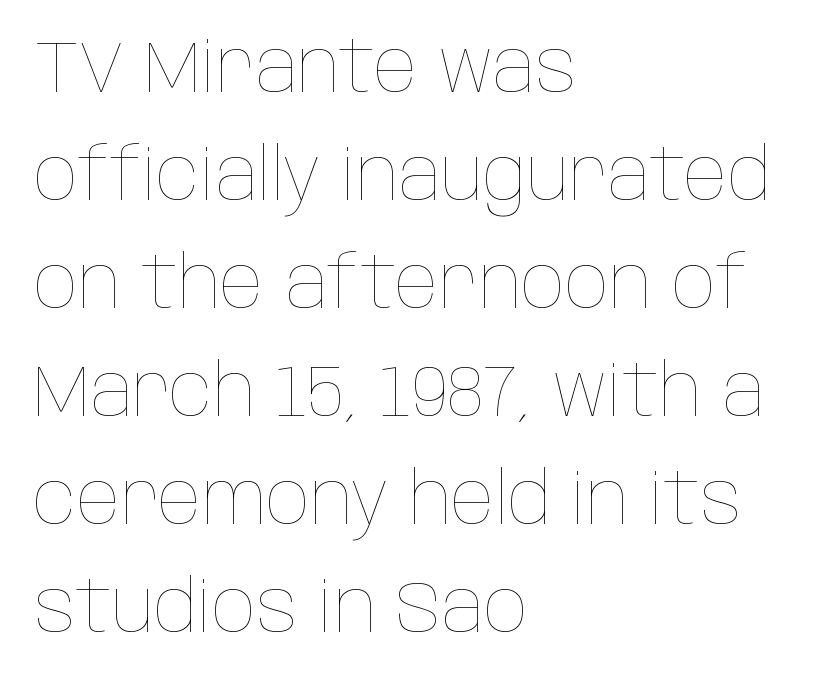
Q: Is the text bold? A: No.
Q: Is the text italic (slanted)? A: No, it is upright.
Q: Is the text underlined? A: No.
Q: How is the paragraph aligned? A: Left-aligned.
Q: Is the spacing between letters normal or unusually wide? A: Normal.
Q: Is the spacing between lines tight, normal or loose? A: Normal.
Q: Width (condensed, normal, or wide)? A: Condensed.
Q: Stroke contrast? A: Low.
Q: x-height? A: Large.
Q: Monospaced? A: No.
